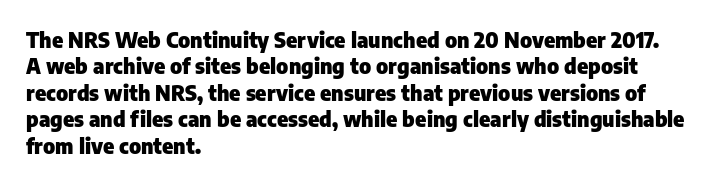
Q: Is the text bold? A: Yes.
Q: Is the text italic (slanted)? A: No, it is upright.
Q: Is the text underlined? A: No.
Q: How is the paragraph aligned? A: Left-aligned.
Q: Is the spacing between letters normal or unusually wide? A: Normal.
Q: Is the spacing between lines tight, normal or loose? A: Normal.
